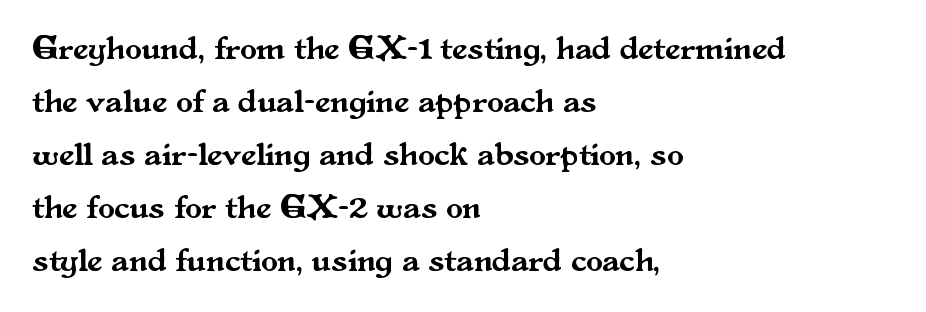
The image shows 34 px serif type, upright; set left-aligned, normal line spacing (1.56x), normal letter spacing, not underlined; medium stroke contrast and a small x-height.
